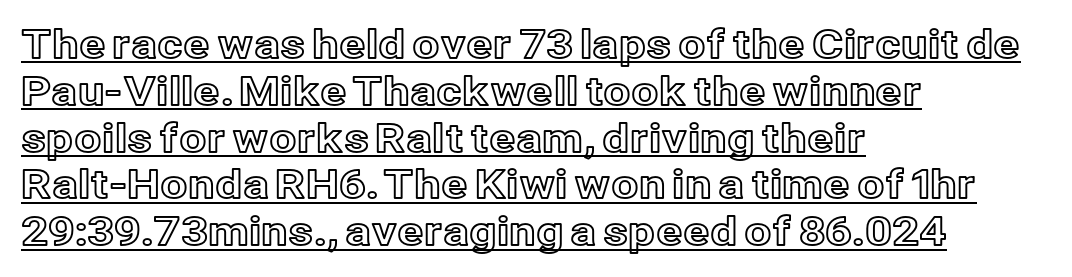
Q: Is the text italic (slanted)? A: No, it is upright.
Q: Is the text underlined? A: Yes.
Q: How is the paragraph aligned? A: Left-aligned.
Q: Is the spacing between letters normal or unusually wide? A: Normal.
Q: Width (condensed, normal, or wide)? A: Normal.
Q: x-height? A: Medium.
Q: Monospaced? A: No.
